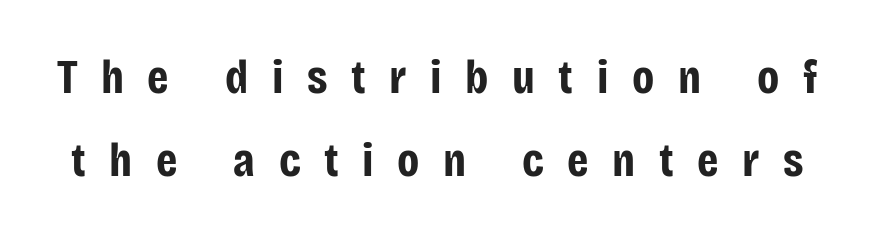
Check under the words: just untouched page. No italicization has been applied; the sample stays upright. The rendering uses natural spacing where letterforms have individual widths. These lines have a slow, spaced-out rhythm from letter to letter.
